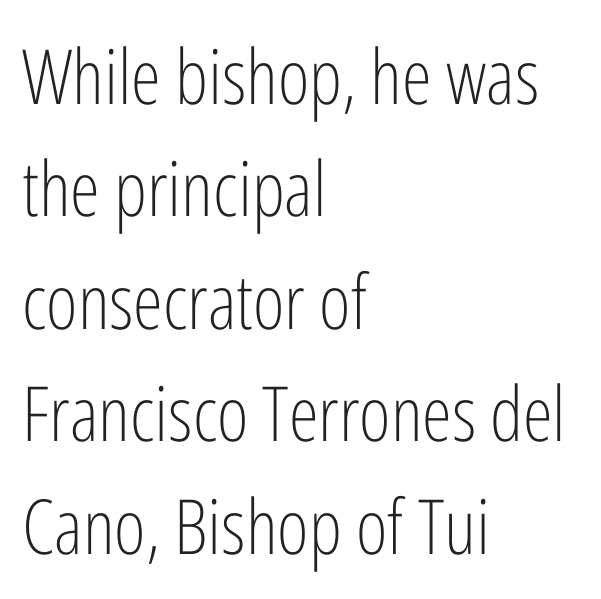
The image shows 76 px light, condensed sans-serif type, upright; set left-aligned, normal line spacing (1.48x), normal letter spacing, not underlined; low stroke contrast and a medium x-height.
